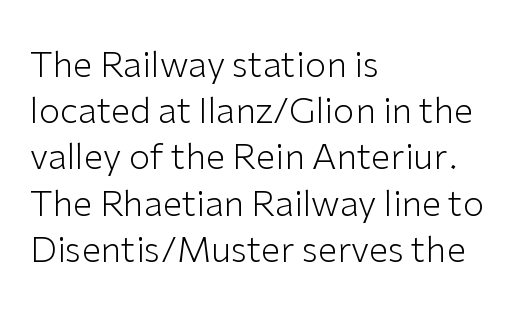
Summary of vertical rhythm: regular, with standard interline spacing. Students, note that the glyphs here touch the page at normal intervals. The specimen omits any rule beneath the text block's lines. Weight: regular or lighter. The specimen reads as upright at a glance. Teacher's note: observe the even left margin — that is flush-left alignment.
